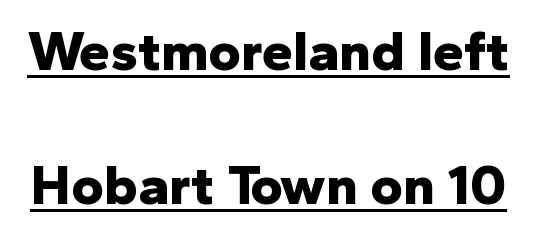
Look at the stroke-to-counter ratio: heavy, a bold. Examine the stroke ends and you'll find no serifs. The line-height multiplier appears high, well above default. Decoration check: the copy is underlined. If you drew a line through each stem, it would be perfectly vertical. Looks like regular typesetting: each glyph gets only the width it needs.
